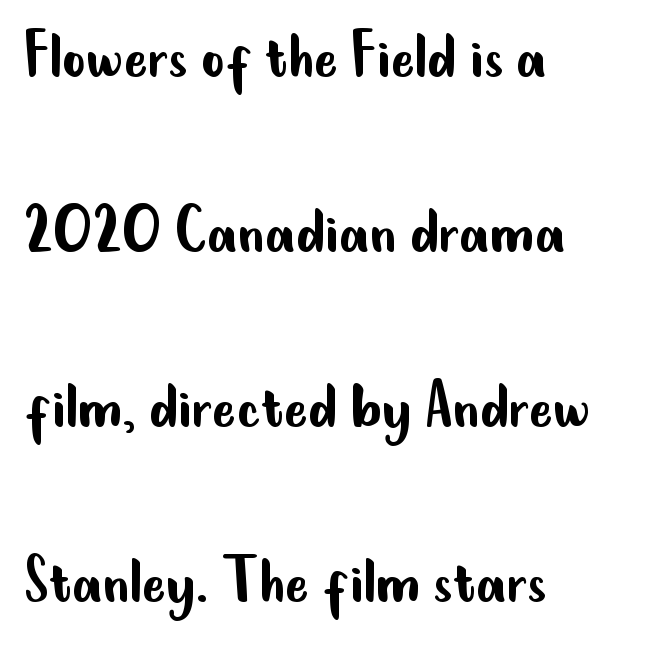
Q: Is the text bold? A: No.
Q: Is the text italic (slanted)? A: No, it is upright.
Q: Is the typeface a serif or a sans-serif typeface? A: Sans-serif.
Q: Is the text underlined? A: No.
Q: How is the paragraph aligned? A: Left-aligned.
Q: Is the spacing between letters normal or unusually wide? A: Normal.
Q: Is the spacing between lines tight, normal or loose? A: Loose.
Q: Width (condensed, normal, or wide)? A: Condensed.
Q: Stroke contrast? A: Low.
Q: x-height? A: Small.
Q: Monospaced? A: No.
